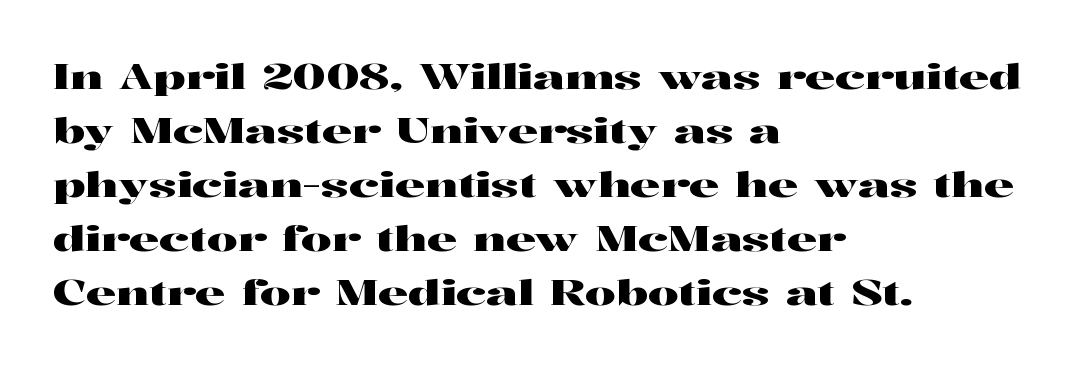
Q: Is the text italic (slanted)? A: No, it is upright.
Q: Is the typeface a serif or a sans-serif typeface? A: Serif.
Q: Is the text underlined? A: No.
Q: How is the paragraph aligned? A: Left-aligned.
Q: Is the spacing between letters normal or unusually wide? A: Normal.
Q: Is the spacing between lines tight, normal or loose? A: Normal.
Q: Width (condensed, normal, or wide)? A: Wide.
Q: Stroke contrast? A: High.
Q: x-height? A: Medium.
Q: Monospaced? A: No.
